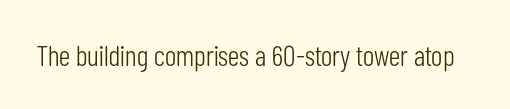
The image shows 29 px light, condensed sans-serif type, upright; set normal letter spacing, not underlined; low stroke contrast and a medium x-height.
